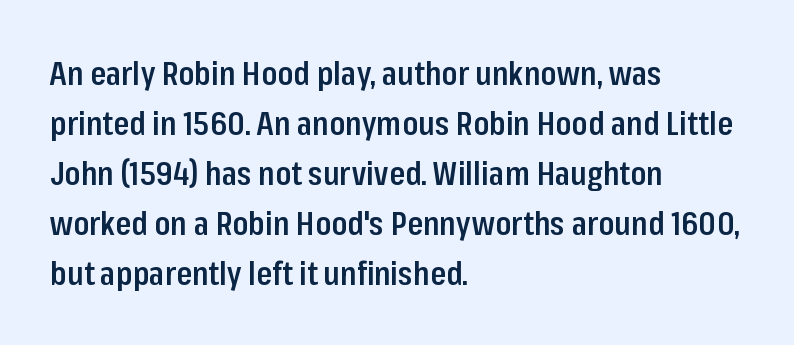
Spacing verdict: proportional, widths tailored to each character. The gap between lines stays unmarked. Tracking here is standard; glyphs follow each other at the usual distance. Honestly, the row spacing looks completely unremarkable.
